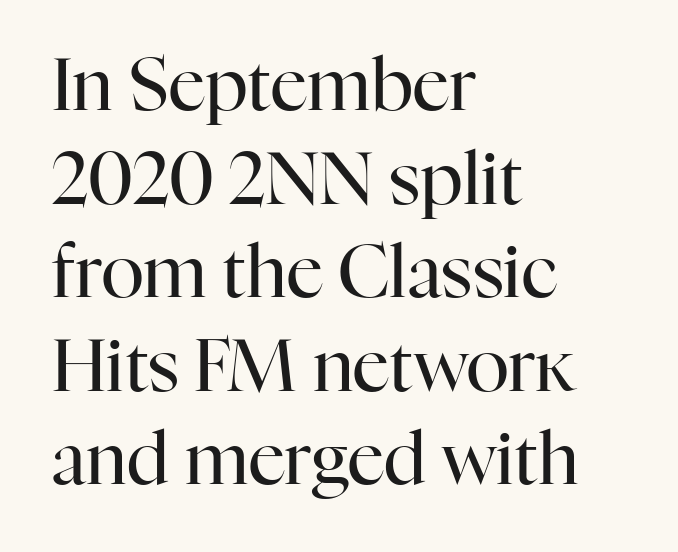
The image shows 72 px regular-weight serif type, upright; set left-aligned, normal line spacing (1.3x), normal letter spacing, not underlined; high stroke contrast and a medium x-height.
